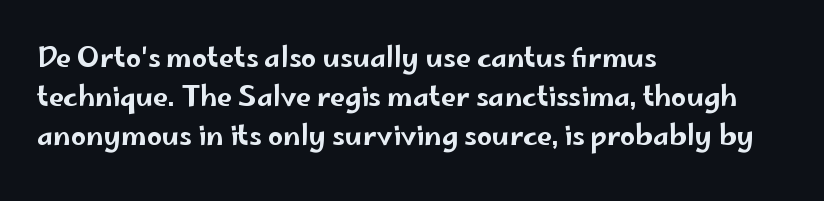
Q: Is the text italic (slanted)? A: No, it is upright.
Q: Is the text underlined? A: No.
Q: How is the paragraph aligned? A: Left-aligned.
Q: Is the spacing between letters normal or unusually wide? A: Normal.
Q: Is the spacing between lines tight, normal or loose? A: Normal.
